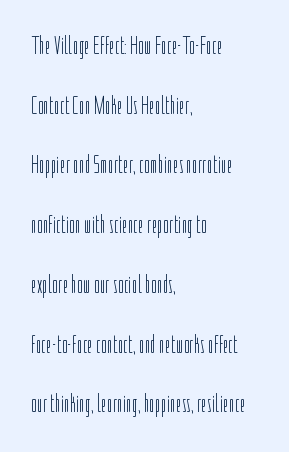
No extra ink here — the face is not bold. The space beneath each line is pristine and unruled. This rendering uses left alignment, leaving the right contour irregular. This sample uses plain, unmodified letter spacing.
